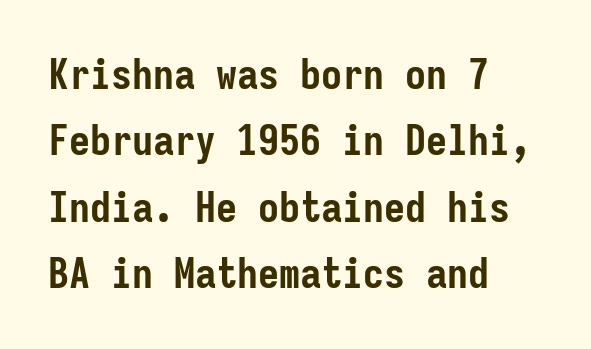
Q: Is the text bold? A: Yes.
Q: Is the text italic (slanted)? A: No, it is upright.
Q: Is the typeface a serif or a sans-serif typeface? A: Sans-serif.
Q: Is the text underlined? A: No.
Q: How is the paragraph aligned? A: Left-aligned.
Q: Is the spacing between letters normal or unusually wide? A: Normal.
Q: Is the spacing between lines tight, normal or loose? A: Normal.
Q: Width (condensed, normal, or wide)? A: Condensed.
Q: Stroke contrast? A: Low.
Q: x-height? A: Medium.
Q: Monospaced? A: Yes.
